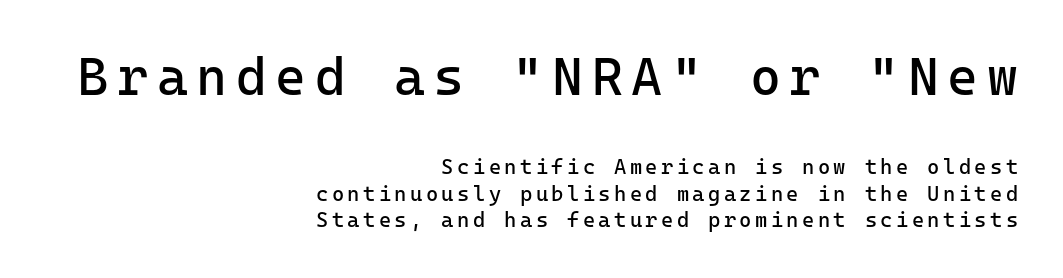
The image shows 53 px regular-weight sans-serif type, upright, monospaced; set right-aligned, normal line spacing (1.26x), not underlined; the first (top) block is 2.52x larger; low stroke contrast and a medium x-height.
